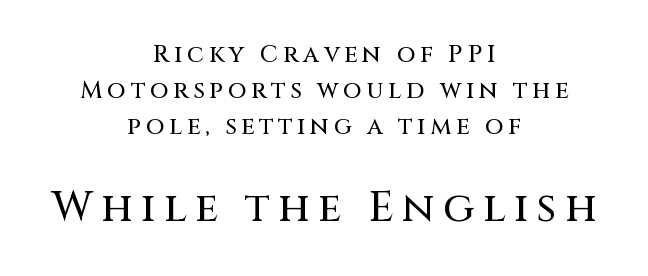
{"serif": "no", "italic": "no", "width": "normal", "stroke_contrast": "medium", "x_height": "large", "monospaced": "no", "underline": "no", "align": "center", "line_spacing": "normal", "line_spacing_ratio": 1.51, "letter_spacing": "wide", "letter_spacing_em": 0.2, "larger_block": "second", "size_ratio": 1.75, "glyph_px": 42}
